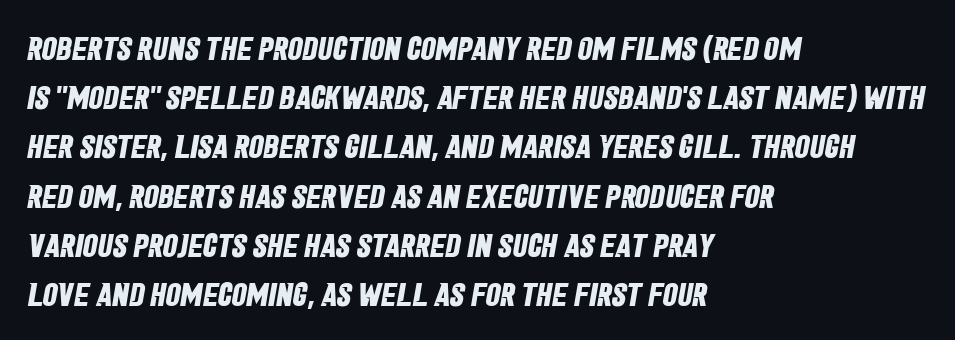
The image shows 33 px bold, condensed sans-serif type; set left-aligned, normal line spacing (1.49x), normal letter spacing, not underlined; low stroke contrast and a large x-height.
